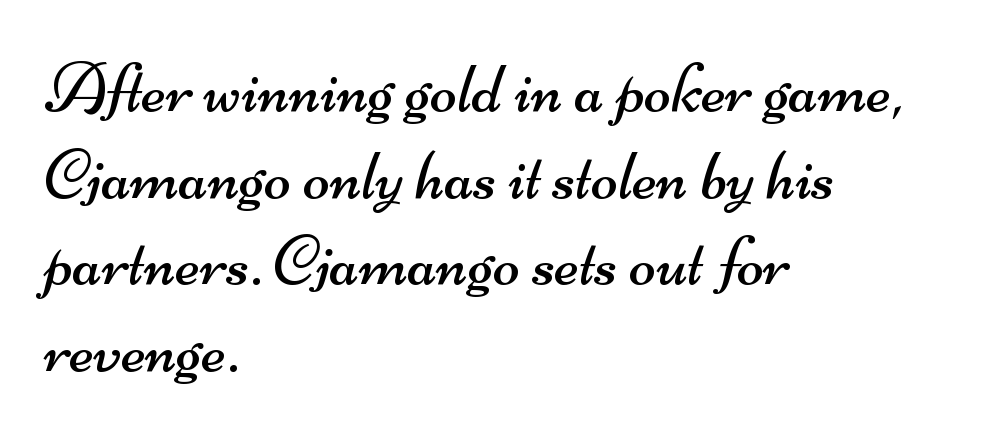
To sum up the face: it is a sans, with no serifs. The words here are not underlined. Is this a fixed-width face? No — the glyphs have proportional, varying widths. The rendering keeps characters at their native spacing. Alignment: flush left.
